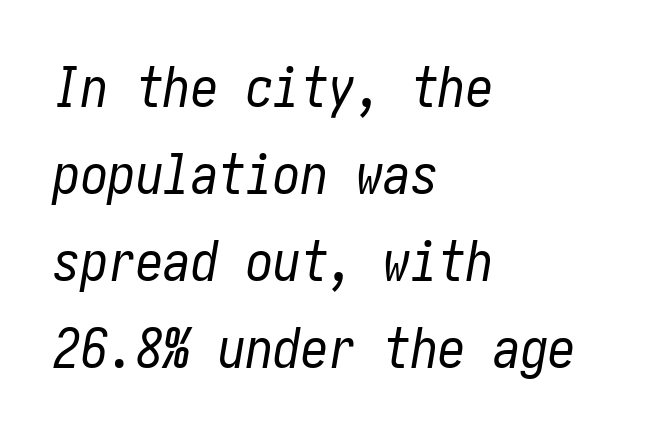
Q: Is the text bold? A: No.
Q: Is the text italic (slanted)? A: Yes, it leans right by about 10 degrees.
Q: Is the text underlined? A: No.
Q: How is the paragraph aligned? A: Left-aligned.
Q: Is the spacing between letters normal or unusually wide? A: Normal.
Q: Is the spacing between lines tight, normal or loose? A: Normal.
Q: Width (condensed, normal, or wide)? A: Condensed.
Q: Stroke contrast? A: Low.
Q: x-height? A: Medium.
